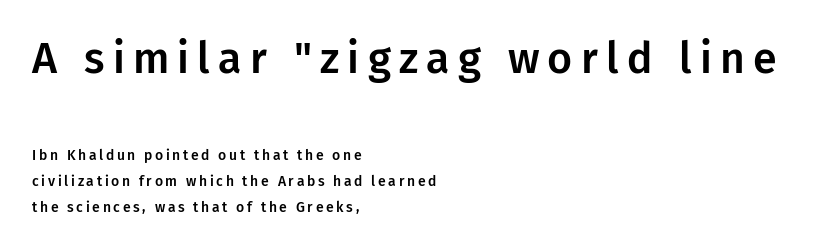
Varying glyph widths throughout — classic text-font behaviour. Descenders are the only things crossing below the line. Serif or sans? Sans — the stroke terminals are bare. Two sizes are in play, and the larger belongs to the first block. The specimen reads as upright at a glance.
